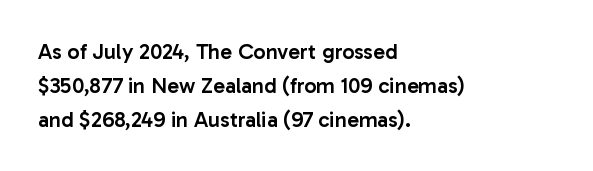
Q: Is the text bold? A: Semi-bold.
Q: Is the text italic (slanted)? A: No, it is upright.
Q: Is the text underlined? A: No.
Q: How is the paragraph aligned? A: Left-aligned.
Q: Is the spacing between letters normal or unusually wide? A: Normal.
Q: Is the spacing between lines tight, normal or loose? A: Normal.
